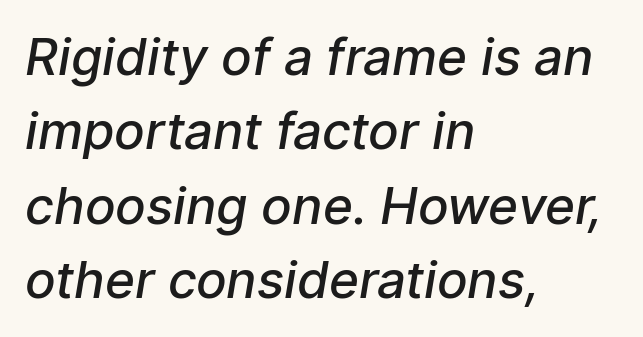
Q: Is the text bold? A: Semi-bold.
Q: Is the typeface a serif or a sans-serif typeface? A: Sans-serif.
Q: Is the text underlined? A: No.
Q: How is the paragraph aligned? A: Left-aligned.
Q: Is the spacing between letters normal or unusually wide? A: Normal.
Q: Is the spacing between lines tight, normal or loose? A: Normal.
Q: Width (condensed, normal, or wide)? A: Normal.
Q: Stroke contrast? A: Low.
Q: x-height? A: Medium.
Q: Monospaced? A: No.
